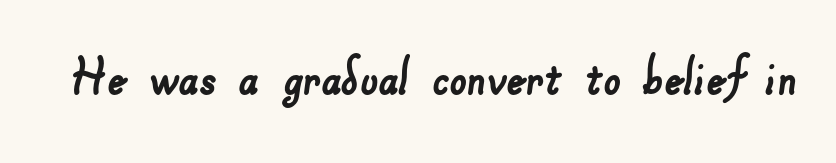
Does the type have serifs? No, each stem ends abruptly. Spacing verdict: proportional, widths tailored to each character. The face used here is rendered with its standard letterfit. Rule under the text: the space is simply empty.
